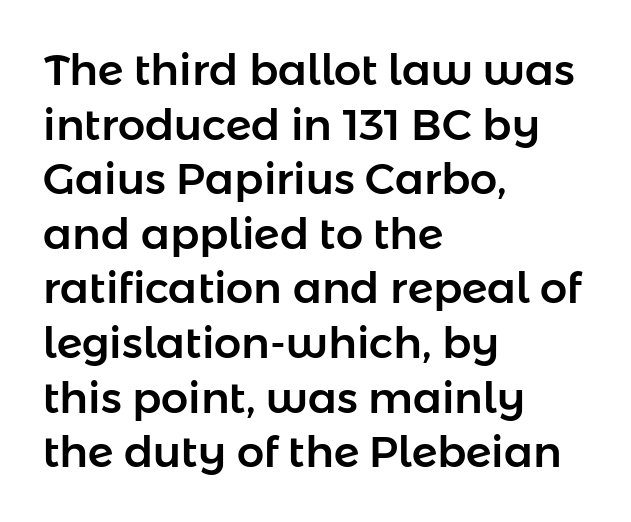
The passage shown is typed in a proportional face where columns would drift. This is roman type, the default non-slanted kind. Nothing unusual about the tracking: characters are spaced as the font intends. Regarding serifs, this sample does without them. Words float on clear page, feet unadorned. The lines in this sample share a left origin and differ only in where they stop.
